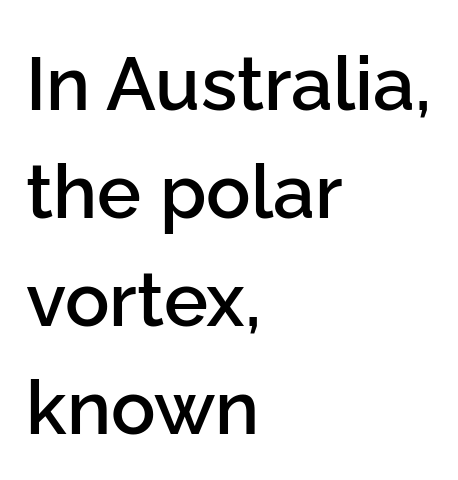
Are there feet on the stems? There aren't — it's a sans. A typesetter would call this zero additional tracking. The rendering anchors every line to the left-hand side. How would I describe the line gaps? Plain and ordinary. No italicization has been applied; the sample stays upright.
